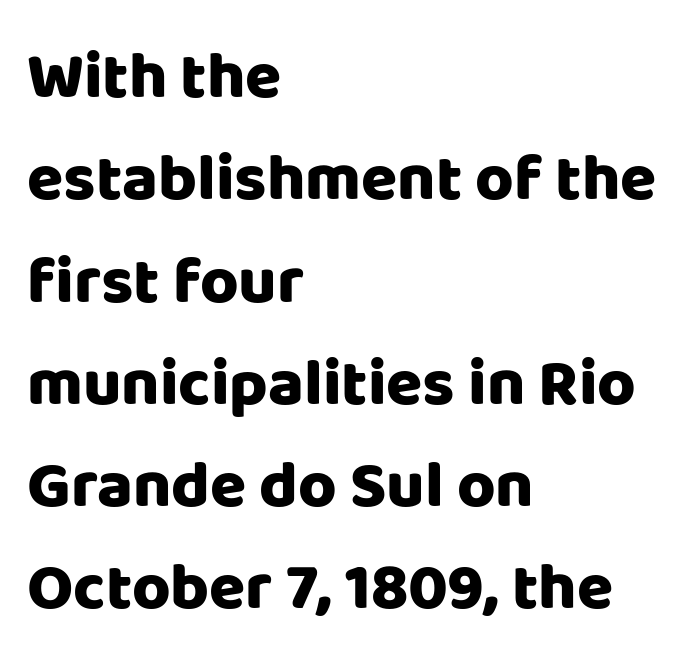
{"serif": "no", "italic": "no", "bold": "yes", "weight": "heavy", "width": "normal", "stroke_contrast": "low", "x_height": "large", "monospaced": "no", "underline": "no", "align": "left", "line_spacing": "normal", "line_spacing_ratio": 1.55, "letter_spacing": "normal", "letter_spacing_em": 0.0, "glyph_px": 66}
